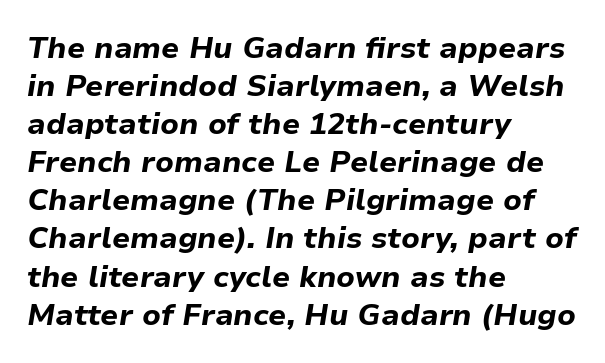
Q: Is the text bold? A: Yes.
Q: Is the text italic (slanted)? A: Yes, it leans right by about 9 degrees.
Q: Is the text underlined? A: No.
Q: How is the paragraph aligned? A: Left-aligned.
Q: Is the spacing between letters normal or unusually wide? A: Normal.
Q: Is the spacing between lines tight, normal or loose? A: Normal.
Q: Width (condensed, normal, or wide)? A: Normal.
Q: Stroke contrast? A: Low.
Q: x-height? A: Medium.
Q: Monospaced? A: No.
